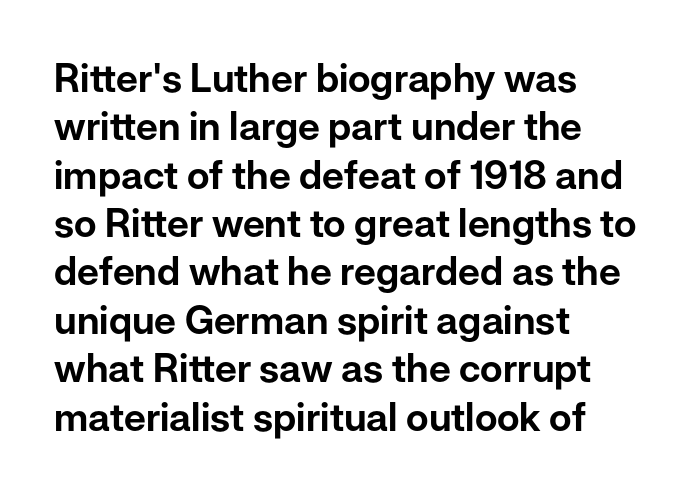
{"serif": "no", "italic": "no", "width": "normal", "stroke_contrast": "low", "x_height": "medium", "monospaced": "no", "underline": "no", "align": "left", "line_spacing_ratio": 1.24, "letter_spacing": "normal", "letter_spacing_em": 0.0, "glyph_px": 39}
